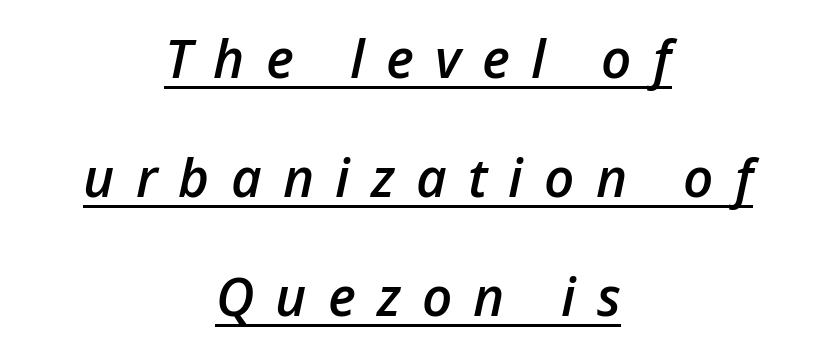
The image shows 53 px semibold type, italic (leaning right); set centered, loose line spacing (2.25x), unusually wide letter spacing (+0.4 em), underlined; low stroke contrast and a medium x-height.
